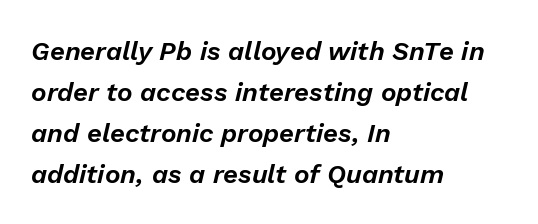
Standard letterfit; no display-style spreading of the glyphs. The rendering anchors every line to the left-hand side. The vertical gap from one line to the next is medium. Descenders hang freely into open space.
